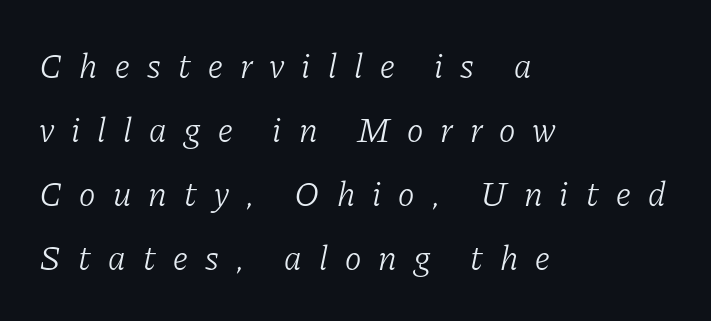
The image shows 35 px light serif type, italic (leaning right); set left-aligned, line spacing 1.83x, unusually wide letter spacing (+0.49 em), not underlined; low stroke contrast and a medium x-height.
